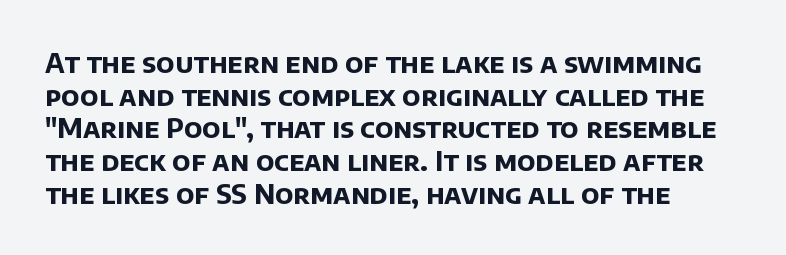
{"bold": "yes", "underline": "no", "align": "left", "line_spacing_ratio": 1.21, "letter_spacing": "normal", "letter_spacing_em": 0.0, "glyph_px": 27}
